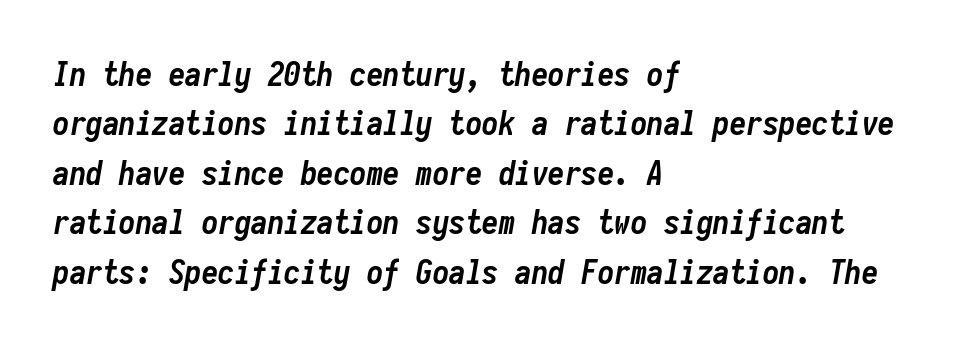
The image shows 33 px semibold, condensed type, italic (leaning right), monospaced; set left-aligned, normal line spacing (1.5x), normal letter spacing, not underlined; low stroke contrast and a medium x-height.
